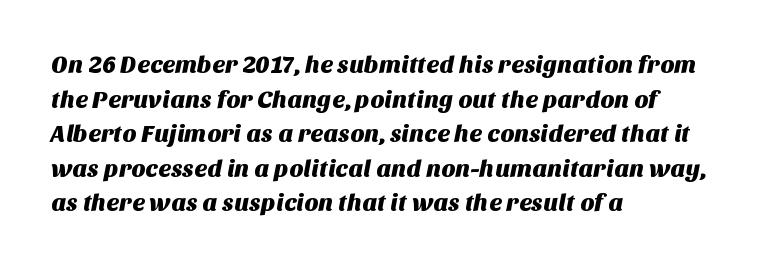
{"underline": "no", "align": "left", "line_spacing": "normal", "line_spacing_ratio": 1.44, "letter_spacing": "normal", "letter_spacing_em": 0.0, "glyph_px": 24}
